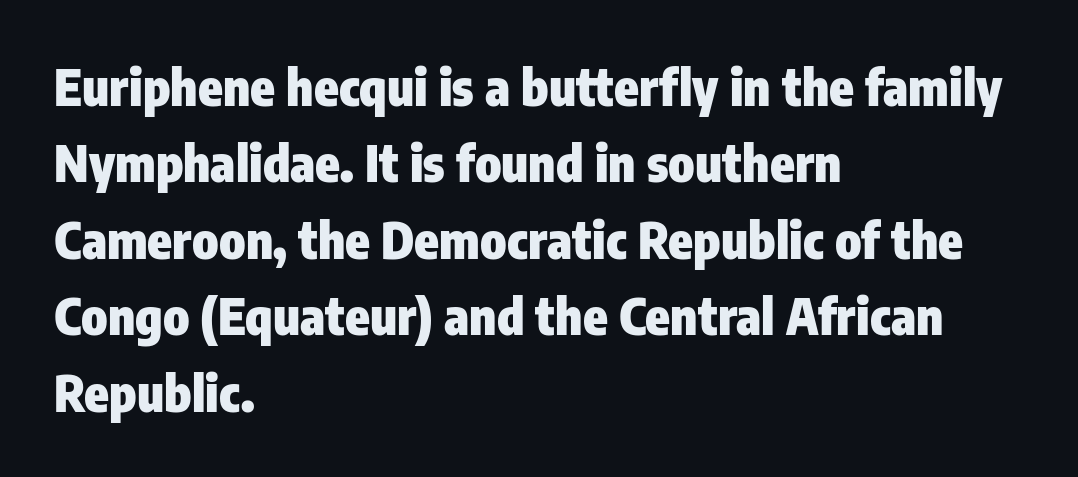
The rendering anchors every line to the left-hand side. Has an underline been added? It has not. Look at the tracking — it's just the regular setting, nothing added. The characters look thick and weighty, a clear bold. A typesetter would call this leading conventional body-copy spacing. A typesetter would label this face a sans.
